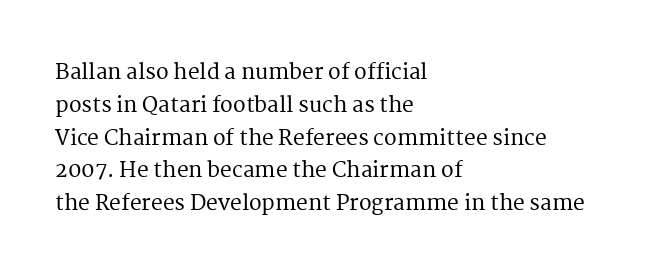
Whoever set this chose a conventional vertical rhythm. Quick note: not italic, upright. Only glyphs here, with clear space below each row. The horizontal fit of the characters is conventional and even. Notice how the passage keeps a crisp vertical edge on the left only.
